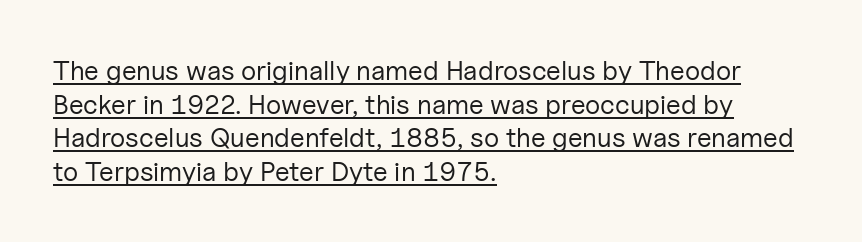
The image shows 27 px text type, upright; set left-aligned, normal line spacing (1.25x), normal letter spacing, underlined.
